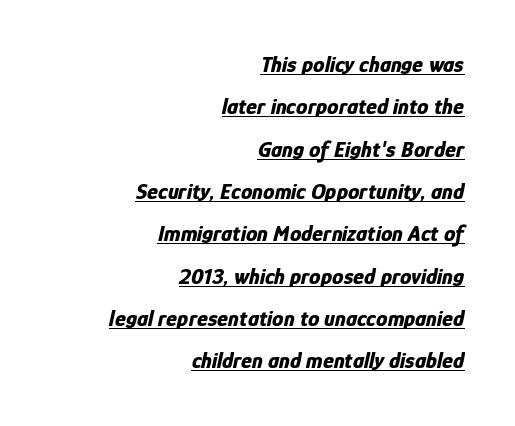
{"italic": "yes", "lean": "right", "slant_degrees": 12, "bold": "yes", "underline": "yes", "align": "right", "line_spacing_ratio": 1.84, "letter_spacing": "normal", "letter_spacing_em": 0.0, "glyph_px": 23}
